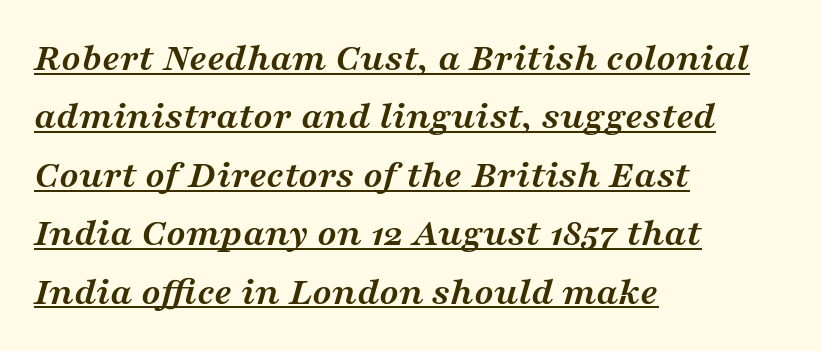
The image shows 40 px semibold, wide serif type, italic (leaning right); set left-aligned, normal line spacing (1.46x), normal letter spacing, underlined; medium stroke contrast and a medium x-height.
